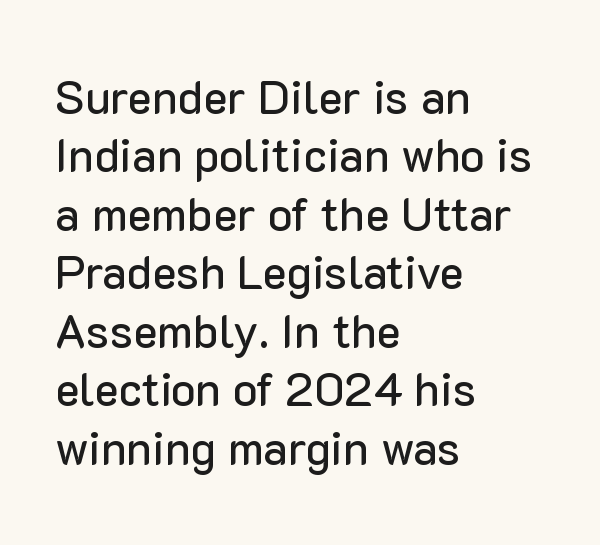
{"serif": "no", "italic": "no", "width": "normal", "stroke_contrast": "low", "x_height": "medium", "monospaced": "no", "underline": "no", "align": "left", "line_spacing": "normal", "line_spacing_ratio": 1.27, "letter_spacing": "normal", "letter_spacing_em": 0.0, "glyph_px": 46}
